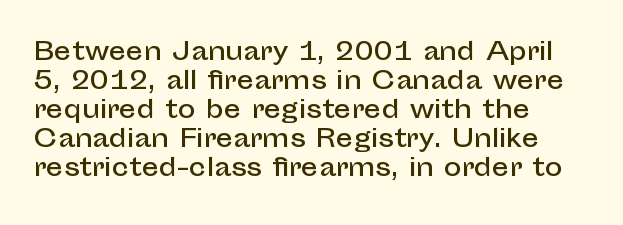
{"italic": "no", "underline": "no", "align": "left", "line_spacing_ratio": 1.21, "letter_spacing": "normal", "letter_spacing_em": 0.0, "glyph_px": 24}
